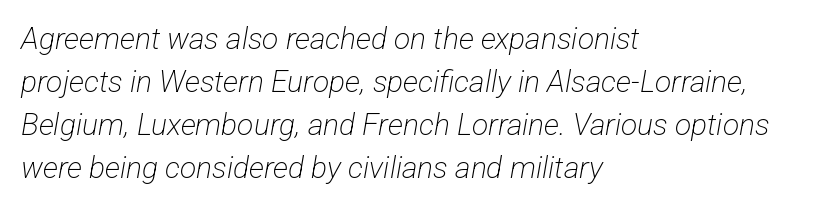
Students, note that the glyphs here touch the page at normal intervals. The glyphs are unaccompanied by any horizontal stroke below them. Notice how the passage keeps a crisp vertical edge on the left only. Normally led — the rows are evenly, conventionally spaced.
